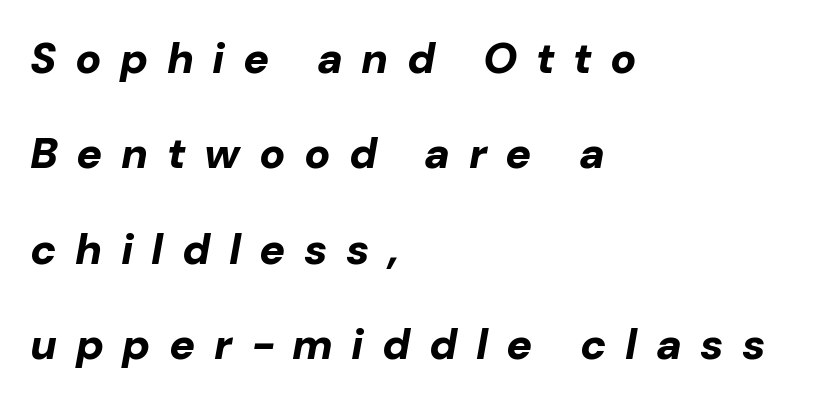
Q: Is the text bold? A: Yes.
Q: Is the text italic (slanted)? A: Yes, it leans right by about 10 degrees.
Q: Is the text underlined? A: No.
Q: How is the paragraph aligned? A: Left-aligned.
Q: Is the spacing between letters normal or unusually wide? A: Unusually wide.
Q: Is the spacing between lines tight, normal or loose? A: Loose.
Q: Width (condensed, normal, or wide)? A: Normal.
Q: Stroke contrast? A: Low.
Q: x-height? A: Medium.
Q: Monospaced? A: No.
